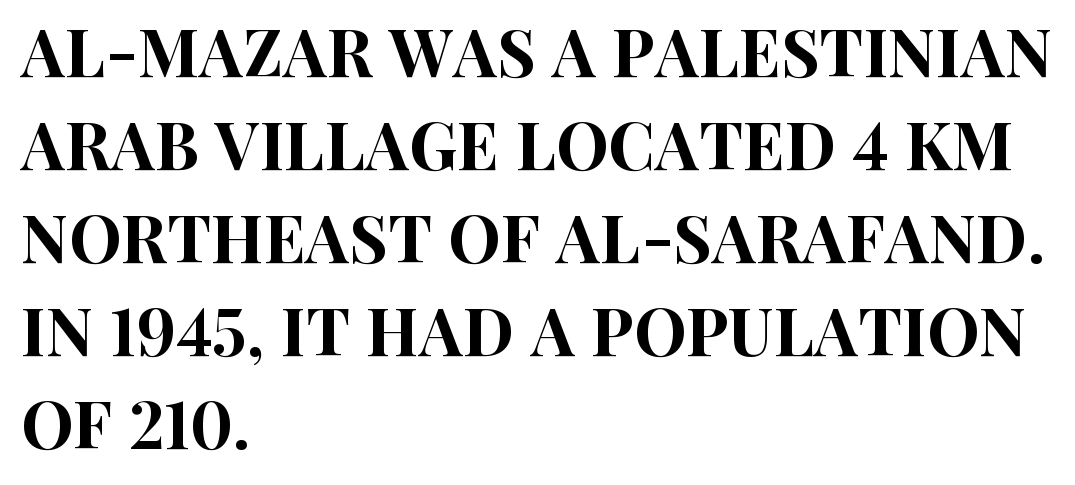
Interline gaps are of average width in this sample. Serifs: no, the terminals of the letterforms are clean. The gaps between neighbouring characters are ordinary and unremarkable. The rendering anchors every line to the left-hand side. Posture: vertical. Looks like regular typesetting: each glyph gets only the width it needs.
